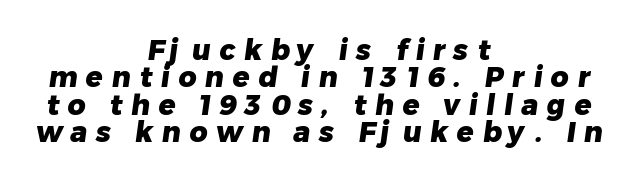
Q: Is the text bold? A: Yes.
Q: Is the typeface a serif or a sans-serif typeface? A: Sans-serif.
Q: Is the text underlined? A: No.
Q: How is the paragraph aligned? A: Centered.
Q: Is the spacing between letters normal or unusually wide? A: Unusually wide.
Q: Is the spacing between lines tight, normal or loose? A: Tight.
Q: Width (condensed, normal, or wide)? A: Normal.
Q: Stroke contrast? A: Low.
Q: x-height? A: Medium.
Q: Monospaced? A: No.
